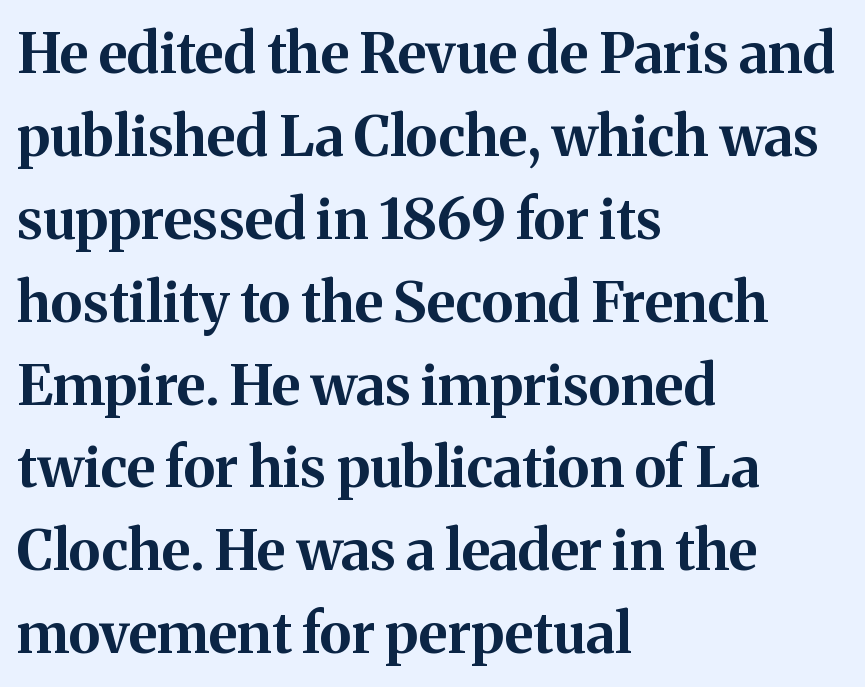
Q: Is the text bold? A: Yes.
Q: Is the text italic (slanted)? A: No, it is upright.
Q: Is the typeface a serif or a sans-serif typeface? A: Serif.
Q: Is the text underlined? A: No.
Q: How is the paragraph aligned? A: Left-aligned.
Q: Is the spacing between letters normal or unusually wide? A: Normal.
Q: Is the spacing between lines tight, normal or loose? A: Normal.
Q: Width (condensed, normal, or wide)? A: Normal.
Q: Stroke contrast? A: Medium.
Q: x-height? A: Medium.
Q: Monospaced? A: No.
